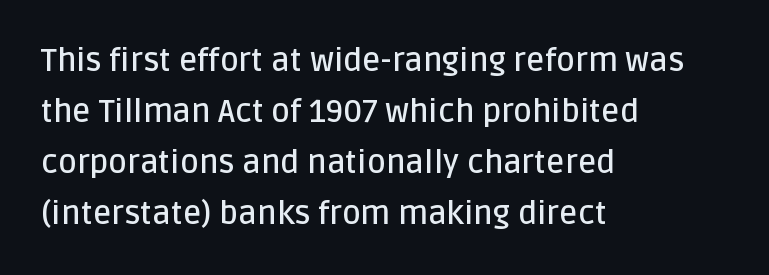
Q: Is the text bold? A: Semi-bold.
Q: Is the text italic (slanted)? A: No, it is upright.
Q: Is the typeface a serif or a sans-serif typeface? A: Sans-serif.
Q: Is the text underlined? A: No.
Q: How is the paragraph aligned? A: Left-aligned.
Q: Is the spacing between letters normal or unusually wide? A: Normal.
Q: Is the spacing between lines tight, normal or loose? A: Normal.
Q: Width (condensed, normal, or wide)? A: Normal.
Q: Stroke contrast? A: Low.
Q: x-height? A: Large.
Q: Monospaced? A: No.
